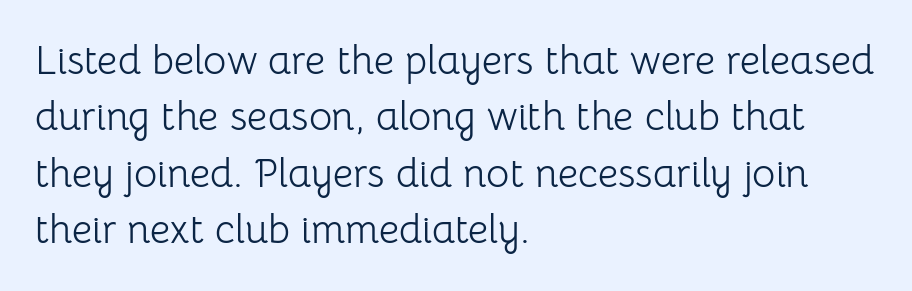
Baseline-to-baseline distance is the conventional proportion of letter height. Inter-character spacing is left at the font's built-in metrics. The letters look calm and open, with moderate or lighter stems. Spacing verdict: proportional, widths tailored to each character. Typographically, this falls in the sans-serif category. Where is the straight margin? On the left.
